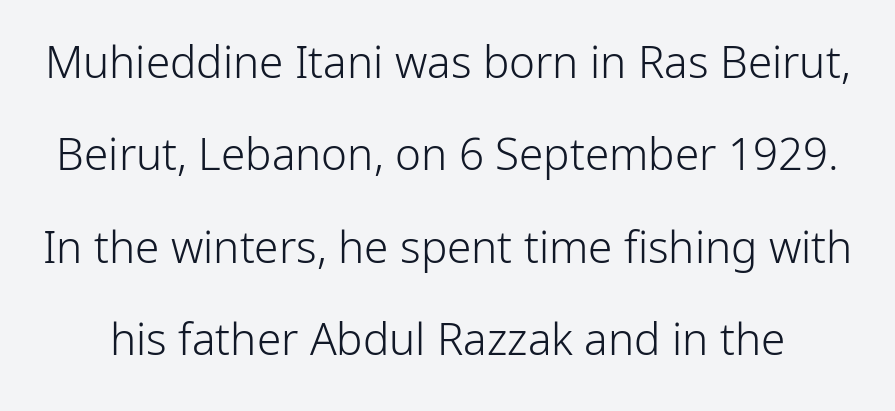
Q: Is the text bold? A: No.
Q: Is the text italic (slanted)? A: No, it is upright.
Q: Is the typeface a serif or a sans-serif typeface? A: Sans-serif.
Q: Is the text underlined? A: No.
Q: Is the spacing between letters normal or unusually wide? A: Normal.
Q: Is the spacing between lines tight, normal or loose? A: Loose.
Q: Width (condensed, normal, or wide)? A: Normal.
Q: Stroke contrast? A: Low.
Q: x-height? A: Medium.
Q: Monospaced? A: No.
